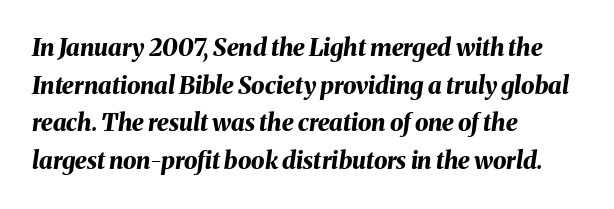
{"italic": "yes", "lean": "right", "slant_degrees": 8, "bold": "yes", "underline": "no", "align": "left", "line_spacing": "normal", "line_spacing_ratio": 1.57, "letter_spacing": "normal", "letter_spacing_em": 0.0, "glyph_px": 24}
